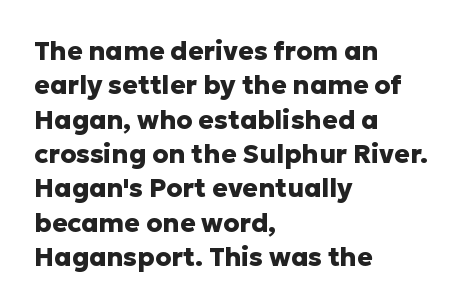
{"italic": "no", "bold": "yes", "underline": "no", "align": "left", "line_spacing": "normal", "line_spacing_ratio": 1.32, "letter_spacing": "normal", "letter_spacing_em": 0.0, "glyph_px": 26}
